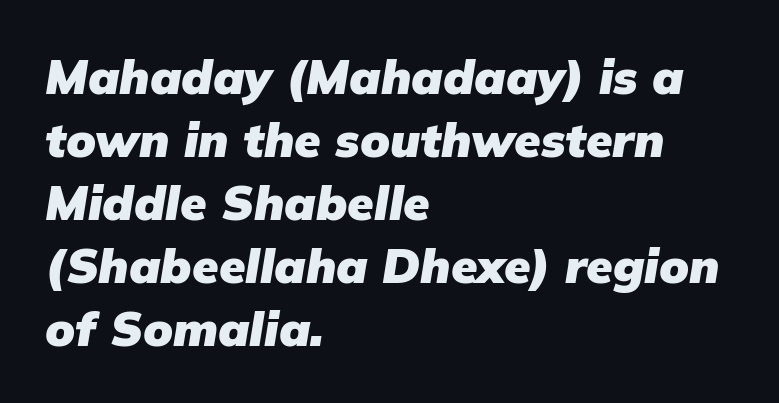
{"italic": "yes", "lean": "right", "slant_degrees": 9, "bold": "yes", "weight": "heavy", "width": "normal", "stroke_contrast": "low", "x_height": "medium", "monospaced": "no", "underline": "no", "align": "left", "line_spacing": "normal", "line_spacing_ratio": 1.31, "letter_spacing": "normal", "letter_spacing_em": 0.0, "glyph_px": 48}
